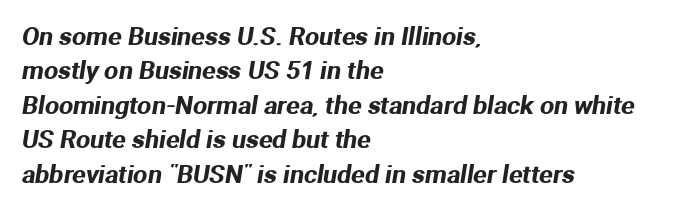
The image shows 25 px text type; set left-aligned, normal line spacing (1.38x), normal letter spacing, not underlined.
